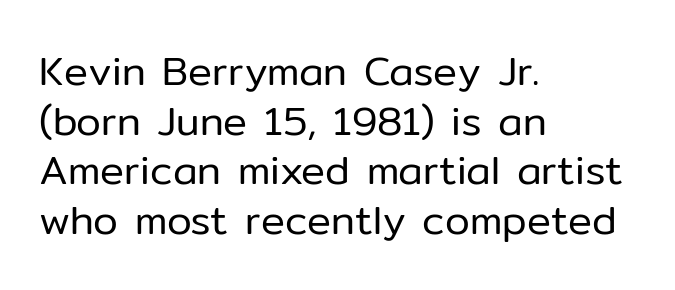
{"serif": "no", "italic": "no", "bold": "no", "weight": "regular", "width": "normal", "stroke_contrast": "low", "x_height": "medium", "monospaced": "no", "underline": "no", "align": "left", "line_spacing_ratio": 1.24, "letter_spacing": "normal", "letter_spacing_em": 0.0, "glyph_px": 40}
